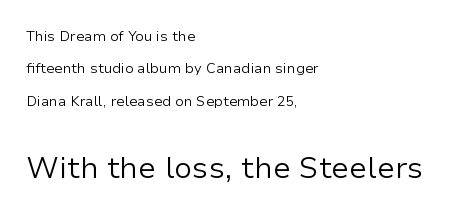
{"serif": "no", "italic": "no", "bold": "no", "weight": "regular", "width": "normal", "stroke_contrast": "low", "x_height": "medium", "monospaced": "no", "underline": "no", "align": "left", "line_spacing": "loose", "line_spacing_ratio": 2.32, "letter_spacing": "normal", "letter_spacing_em": 0.0, "larger_block": "second", "size_ratio": 2.14, "glyph_px": 30}
